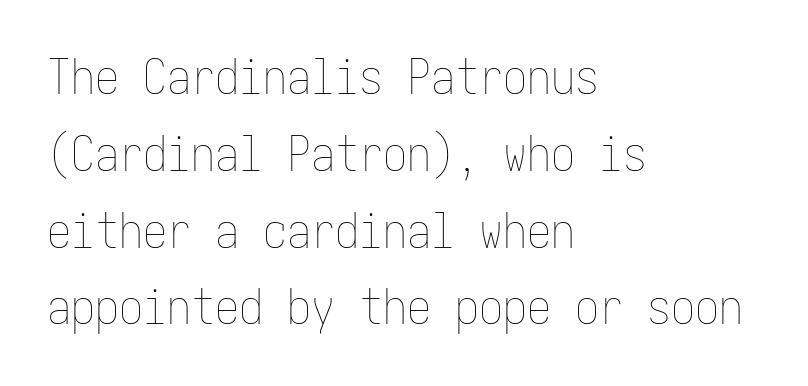
{"italic": "no", "bold": "no", "weight": "thin", "width": "condensed", "stroke_contrast": "low", "x_height": "medium", "underline": "no", "align": "left", "line_spacing": "normal", "line_spacing_ratio": 1.6, "letter_spacing": "normal", "letter_spacing_em": 0.0, "glyph_px": 48}
